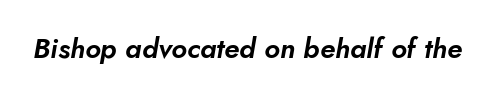
Q: Is the typeface a serif or a sans-serif typeface? A: Sans-serif.
Q: Is the text underlined? A: No.
Q: Is the spacing between letters normal or unusually wide? A: Normal.
Q: Width (condensed, normal, or wide)? A: Normal.
Q: Stroke contrast? A: Low.
Q: x-height? A: Small.
Q: Monospaced? A: No.
